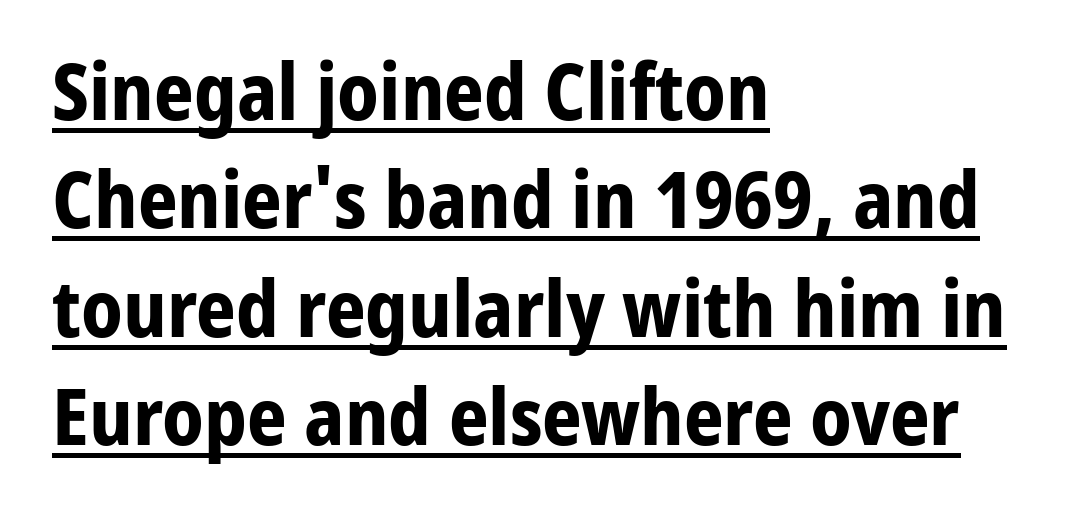
{"serif": "no", "italic": "no", "bold": "yes", "weight": "bold", "width": "normal", "stroke_contrast": "low", "x_height": "medium", "monospaced": "no", "underline": "yes", "align": "left", "line_spacing": "normal", "line_spacing_ratio": 1.39, "letter_spacing": "normal", "letter_spacing_em": 0.0, "glyph_px": 78}
